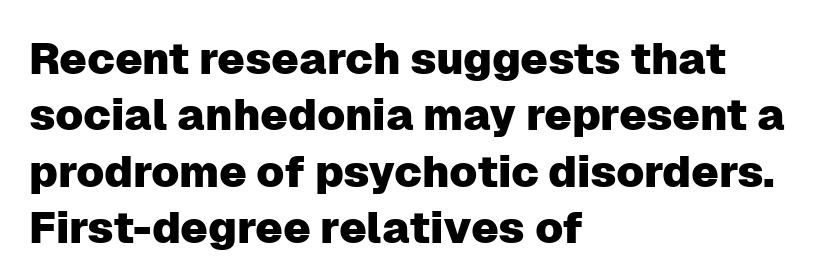
Q: Is the text italic (slanted)? A: No, it is upright.
Q: Is the typeface a serif or a sans-serif typeface? A: Sans-serif.
Q: Is the text underlined? A: No.
Q: How is the paragraph aligned? A: Left-aligned.
Q: Is the spacing between letters normal or unusually wide? A: Normal.
Q: Is the spacing between lines tight, normal or loose? A: Normal.
Q: Width (condensed, normal, or wide)? A: Normal.
Q: Stroke contrast? A: Low.
Q: x-height? A: Medium.
Q: Monospaced? A: No.
